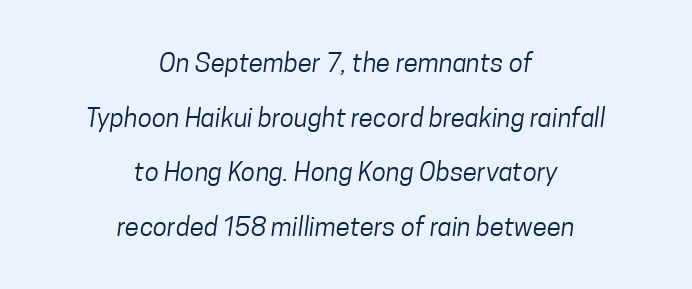
{"bold": "no", "underline": "no", "align": "center", "line_spacing": "loose", "line_spacing_ratio": 2.1, "letter_spacing": "normal", "letter_spacing_em": 0.0, "glyph_px": 26}
